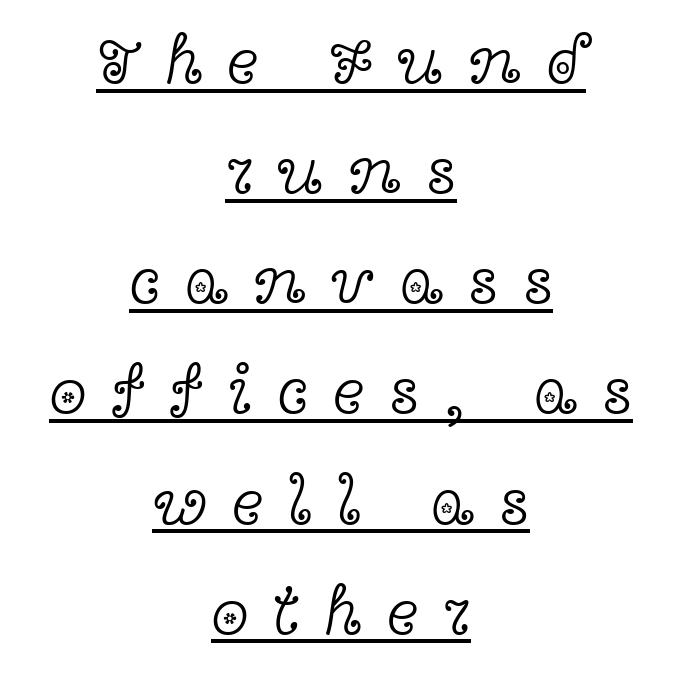
The image shows 68 px light, wide serif type; set centered, normal line spacing (1.62x), unusually wide letter spacing (+0.36 em), underlined; a medium x-height.
